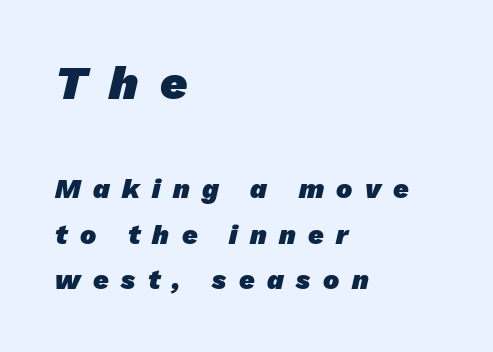
The image shows 47 px heavy sans-serif type; set left-aligned, normal line spacing (1.69x), unusually wide letter spacing (+0.46 em), not underlined; the first (top) block is 1.74x larger; low stroke contrast and a medium x-height.
